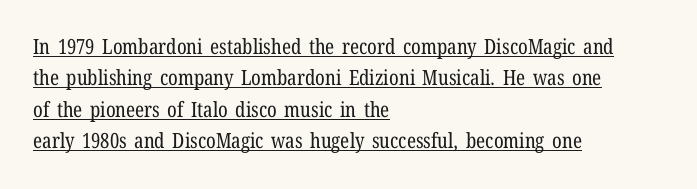
{"italic": "no", "bold": "no", "underline": "yes", "align": "left", "line_spacing": "normal", "line_spacing_ratio": 1.5, "letter_spacing": "normal", "letter_spacing_em": 0.0, "glyph_px": 21}
